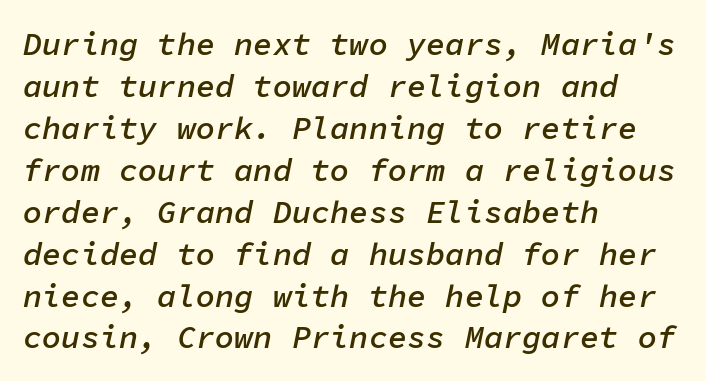
{"italic": "yes", "lean": "right", "slant_degrees": 11, "bold": "semi", "weight": "semibold", "width": "normal", "stroke_contrast": "low", "x_height": "medium", "monospaced": "yes", "underline": "no", "align": "left", "line_spacing": "normal", "line_spacing_ratio": 1.31, "letter_spacing": "normal", "letter_spacing_em": 0.0, "glyph_px": 32}
